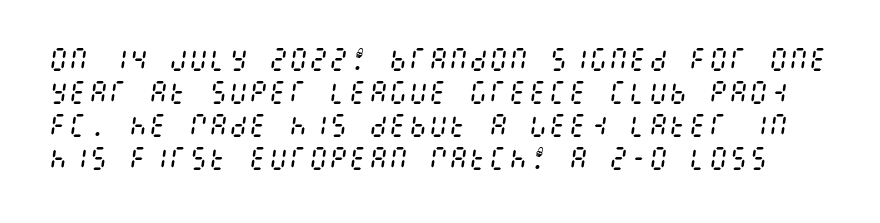
The image shows 25 px text type, italic (leaning right); set normal line spacing (1.32x), normal letter spacing, not underlined.
